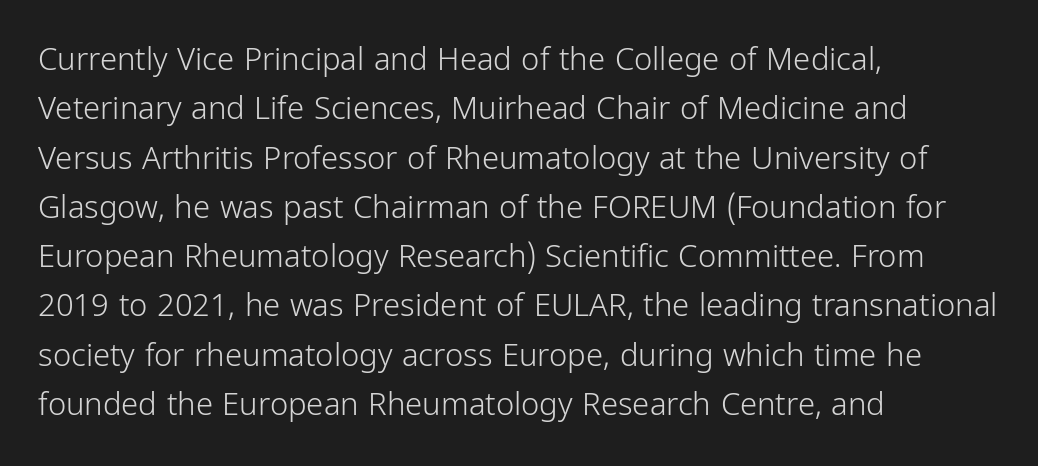
{"serif": "no", "italic": "no", "bold": "no", "weight": "light", "width": "condensed", "stroke_contrast": "low", "x_height": "medium", "monospaced": "no", "underline": "no", "align": "left", "line_spacing": "normal", "line_spacing_ratio": 1.59, "letter_spacing": "normal", "letter_spacing_em": 0.0, "glyph_px": 31}
